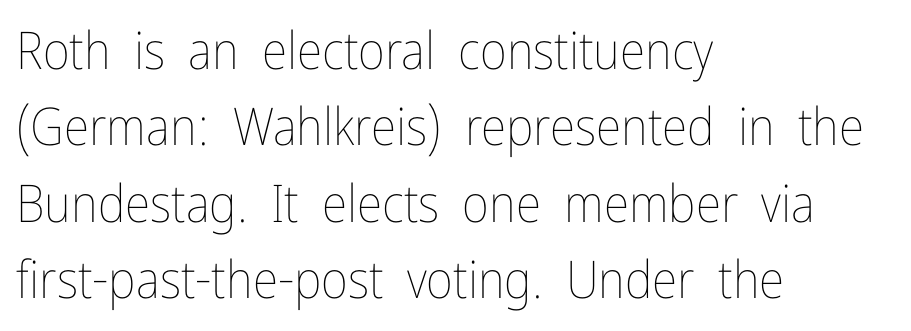
These lines are rendered in a variable-pitch font. Bold? No — there's no thickening of the strokes. Check the space under the baseline: it is left empty. The rag falls on the right side of this text block. The gaps between neighbouring characters are ordinary and unremarkable. Regarding leading, the lines here are spaced in the standard way.
